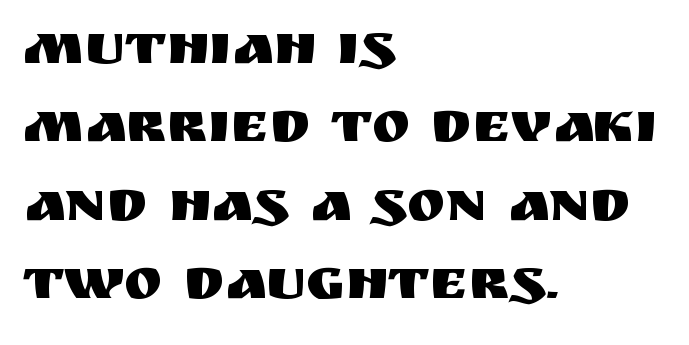
{"serif": "no", "italic": "no", "width": "normal", "stroke_contrast": "medium", "x_height": "large", "monospaced": "no", "underline": "no", "align": "left", "line_spacing": "normal", "line_spacing_ratio": 1.35, "letter_spacing": "normal", "letter_spacing_em": 0.0, "glyph_px": 58}
